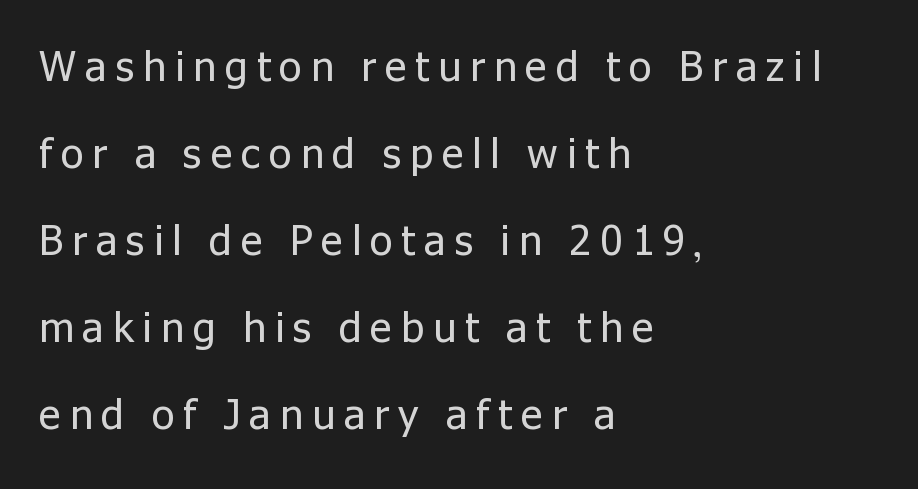
Q: Is the text bold? A: No.
Q: Is the text italic (slanted)? A: No, it is upright.
Q: Is the typeface a serif or a sans-serif typeface? A: Sans-serif.
Q: Is the text underlined? A: No.
Q: How is the paragraph aligned? A: Left-aligned.
Q: Is the spacing between letters normal or unusually wide? A: Unusually wide.
Q: Is the spacing between lines tight, normal or loose? A: Loose.
Q: Width (condensed, normal, or wide)? A: Normal.
Q: Stroke contrast? A: Low.
Q: x-height? A: Medium.
Q: Monospaced? A: No.
